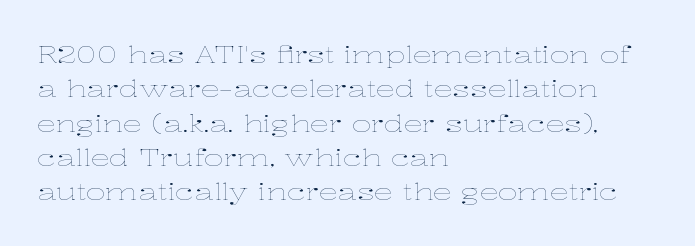
Q: Is the text bold? A: No.
Q: Is the text italic (slanted)? A: No, it is upright.
Q: Is the text underlined? A: No.
Q: How is the paragraph aligned? A: Left-aligned.
Q: Is the spacing between letters normal or unusually wide? A: Normal.
Q: Is the spacing between lines tight, normal or loose? A: Normal.
